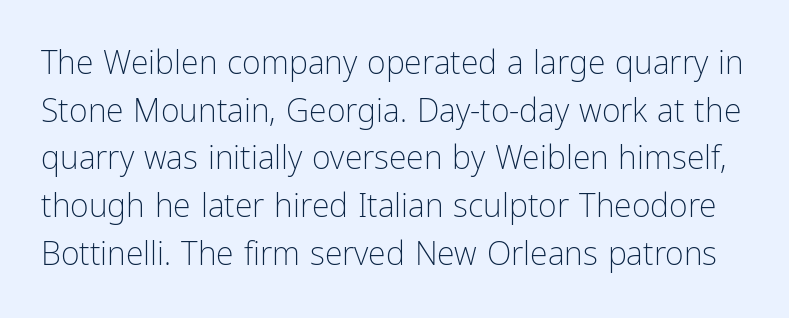
Q: Is the text bold? A: No.
Q: Is the text italic (slanted)? A: No, it is upright.
Q: Is the typeface a serif or a sans-serif typeface? A: Sans-serif.
Q: Is the text underlined? A: No.
Q: Is the spacing between letters normal or unusually wide? A: Normal.
Q: Is the spacing between lines tight, normal or loose? A: Normal.
Q: Width (condensed, normal, or wide)? A: Condensed.
Q: Stroke contrast? A: Low.
Q: x-height? A: Medium.
Q: Monospaced? A: No.
